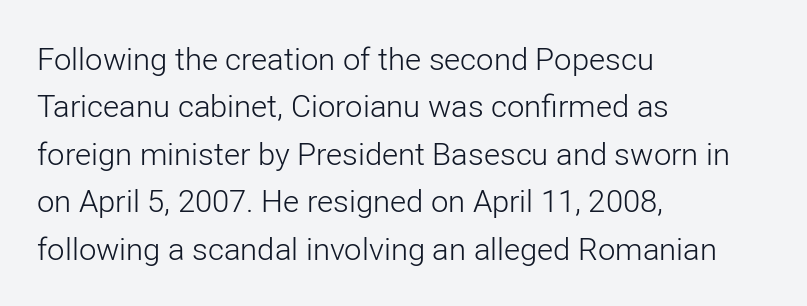
The space directly below the letters is spotless. Regular leading. The font sits on the lighter half of the weight spectrum, regular included. The letters stand straight up with perfectly vertical stems.
